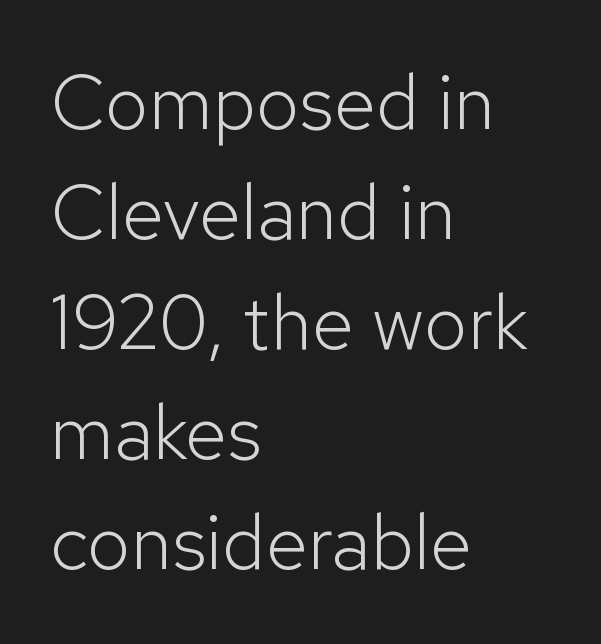
In terms of letterform style, serifs are entirely absent. The leading is moderate, giving the passage an even texture. Is the block centered? No — it sits flush against the left margin. Posture: upright roman. The baseline area is clear.
